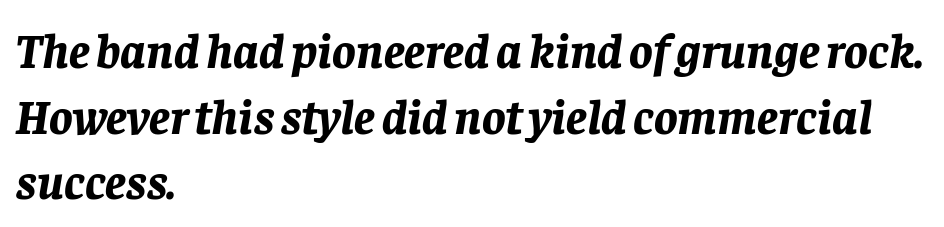
{"italic": "yes", "lean": "right", "slant_degrees": 8, "bold": "yes", "weight": "bold", "width": "normal", "stroke_contrast": "low", "x_height": "large", "monospaced": "no", "underline": "no", "align": "left", "line_spacing": "normal", "line_spacing_ratio": 1.34, "letter_spacing": "normal", "letter_spacing_em": 0.0, "glyph_px": 49}
